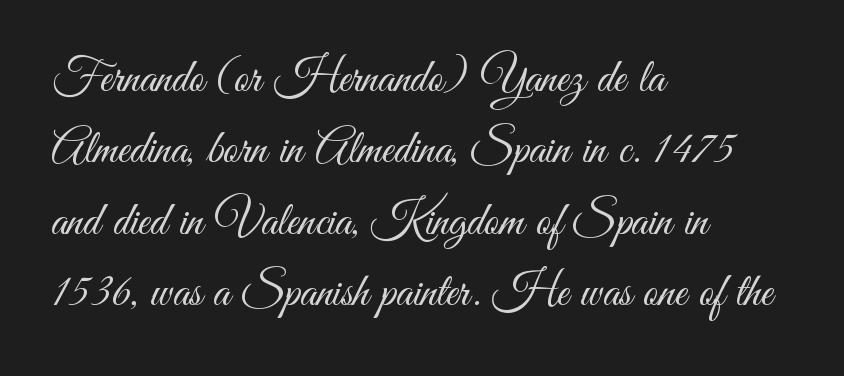
The image shows 47 px light, condensed sans-serif type; set left-aligned, normal line spacing (1.52x), normal letter spacing, not underlined; medium stroke contrast and a small x-height.
